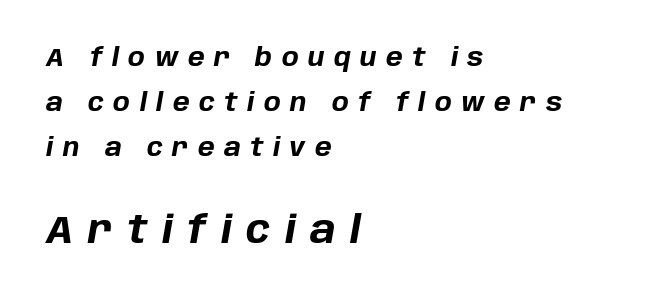
Q: Is the text bold? A: Yes.
Q: Is the text italic (slanted)? A: Yes, it leans right by about 10 degrees.
Q: Is the text underlined? A: No.
Q: How is the paragraph aligned? A: Left-aligned.
Q: Is the spacing between letters normal or unusually wide? A: Unusually wide.
Q: Which block of text is set in a larger size, the first (top) or the second (bottom)? A: The second (bottom) one.
Q: Width (condensed, normal, or wide)? A: Normal.
Q: Stroke contrast? A: Low.
Q: x-height? A: Large.
Q: Monospaced? A: No.
